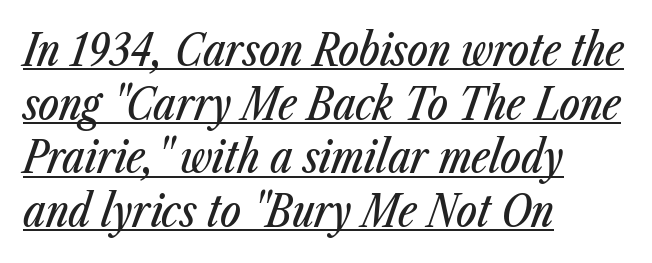
The image shows 44 px condensed type, italic (leaning right); set left-aligned, line spacing 1.22x, normal letter spacing, underlined; low stroke contrast and a medium x-height.
